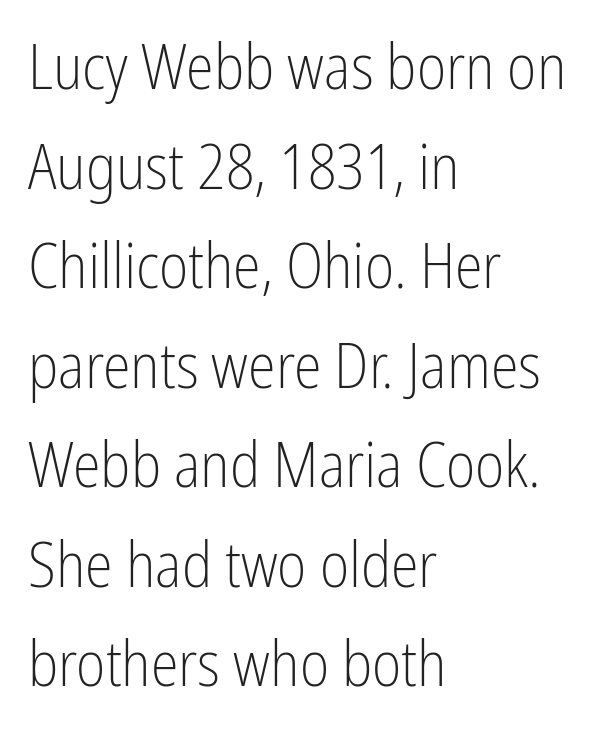
Q: Is the text bold? A: No.
Q: Is the text italic (slanted)? A: No, it is upright.
Q: Is the typeface a serif or a sans-serif typeface? A: Sans-serif.
Q: Is the text underlined? A: No.
Q: How is the paragraph aligned? A: Left-aligned.
Q: Is the spacing between letters normal or unusually wide? A: Normal.
Q: Is the spacing between lines tight, normal or loose? A: Normal.
Q: Width (condensed, normal, or wide)? A: Condensed.
Q: Stroke contrast? A: Low.
Q: x-height? A: Medium.
Q: Monospaced? A: No.
